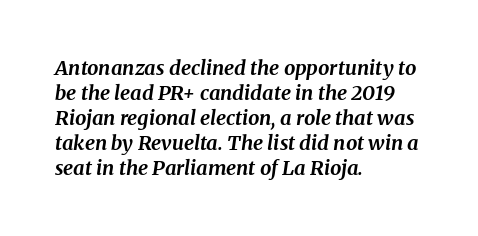
Inter-character spacing is left at the font's built-in metrics. Set as a true bold cut, around the 700 mark. Clear beneath every line of the passage. The designer left line spacing at the default. An italicized treatment has been applied to the whole sample.
